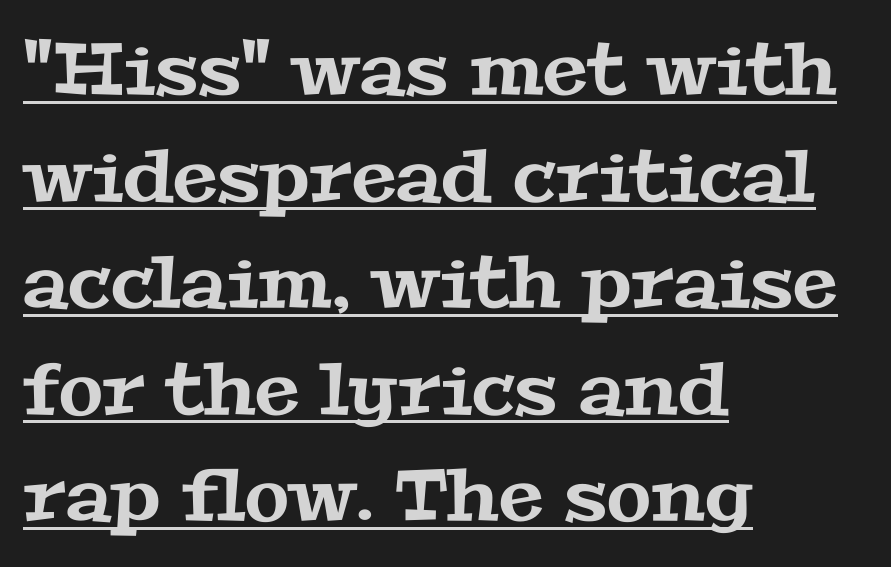
Q: Is the typeface a serif or a sans-serif typeface? A: Serif.
Q: Is the text underlined? A: Yes.
Q: How is the paragraph aligned? A: Left-aligned.
Q: Is the spacing between letters normal or unusually wide? A: Normal.
Q: Is the spacing between lines tight, normal or loose? A: Normal.
Q: Width (condensed, normal, or wide)? A: Wide.
Q: Stroke contrast? A: Medium.
Q: x-height? A: Medium.
Q: Monospaced? A: No.
